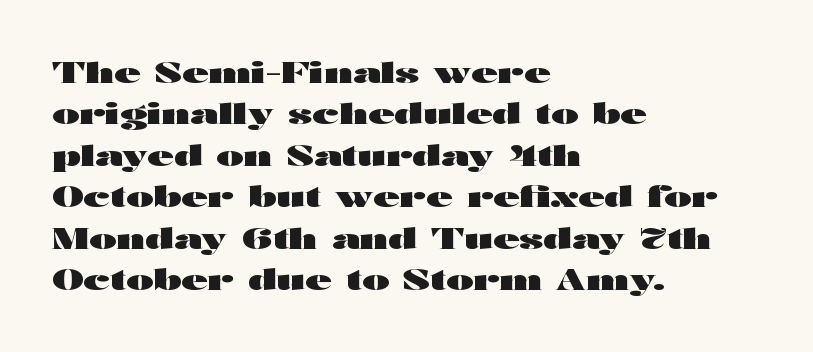
{"italic": "no", "bold": "yes", "weight": "heavy", "width": "wide", "stroke_contrast": "high", "x_height": "medium", "monospaced": "no", "underline": "no", "align": "left", "line_spacing": "normal", "line_spacing_ratio": 1.43, "letter_spacing": "normal", "letter_spacing_em": 0.0, "glyph_px": 29}
